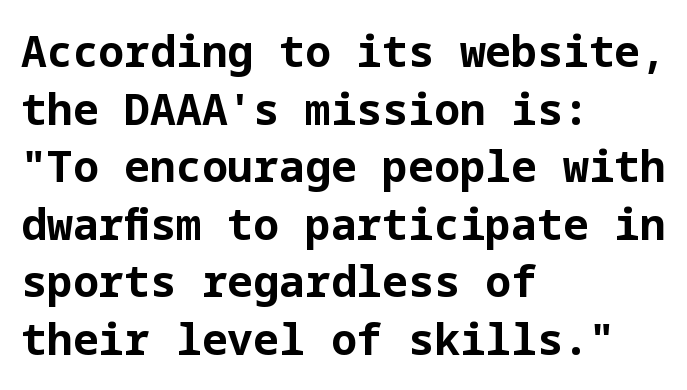
A clean baseline with only descenders dipping below it. The text was rendered using a sans face with plain stroke endings. Observe the ordinary spacing: letters are neighbours, not strangers. Is the block centered? No — it sits flush against the left margin. Compared with an ordinary text face, these strokes are far heavier — a full bold. Quick note: interline space is typical.
